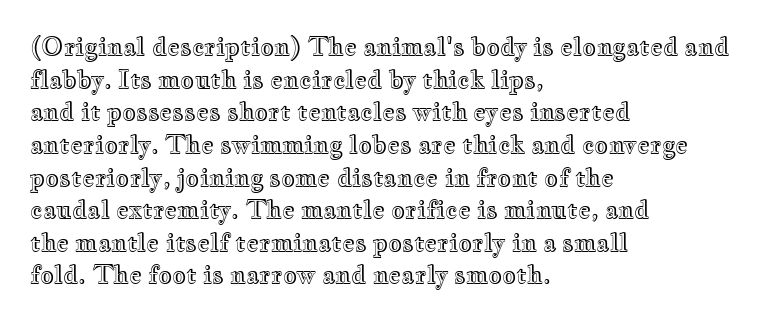
{"italic": "no", "underline": "no", "align": "left", "line_spacing": "normal", "line_spacing_ratio": 1.36, "letter_spacing": "normal", "letter_spacing_em": 0.0, "glyph_px": 24}
